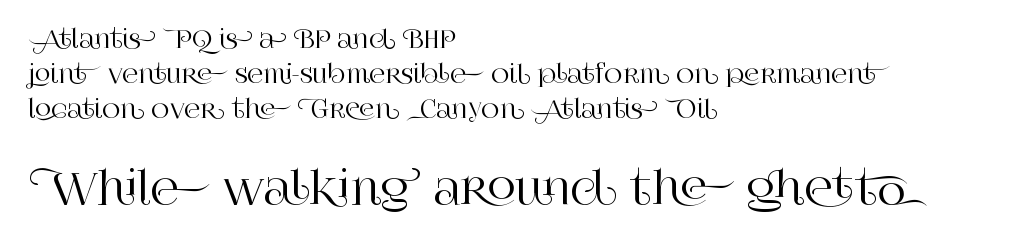
Q: Is the text italic (slanted)? A: No, it is upright.
Q: Is the typeface a serif or a sans-serif typeface? A: Serif.
Q: Is the text underlined? A: No.
Q: How is the paragraph aligned? A: Left-aligned.
Q: Is the spacing between letters normal or unusually wide? A: Normal.
Q: Is the spacing between lines tight, normal or loose? A: Normal.
Q: Which block of text is set in a larger size, the first (top) or the second (bottom)? A: The second (bottom) one.
Q: Width (condensed, normal, or wide)? A: Normal.
Q: Stroke contrast? A: High.
Q: x-height? A: Large.
Q: Monospaced? A: No.
